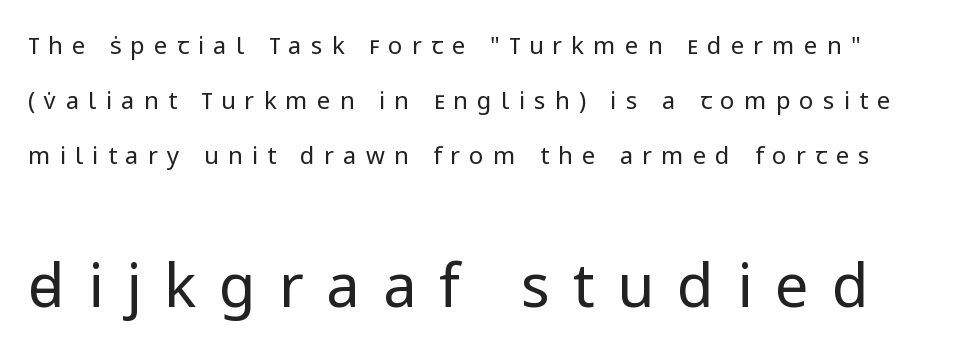
A roman cut, with each character standing at attention. Unbolded letterforms with no extra heft. Proportional: the letters do not fall into vertical columns. Does the leading feel generous? Absolutely, it's lavish. Observe the wide spacing: letters keep a clear distance from each other.
